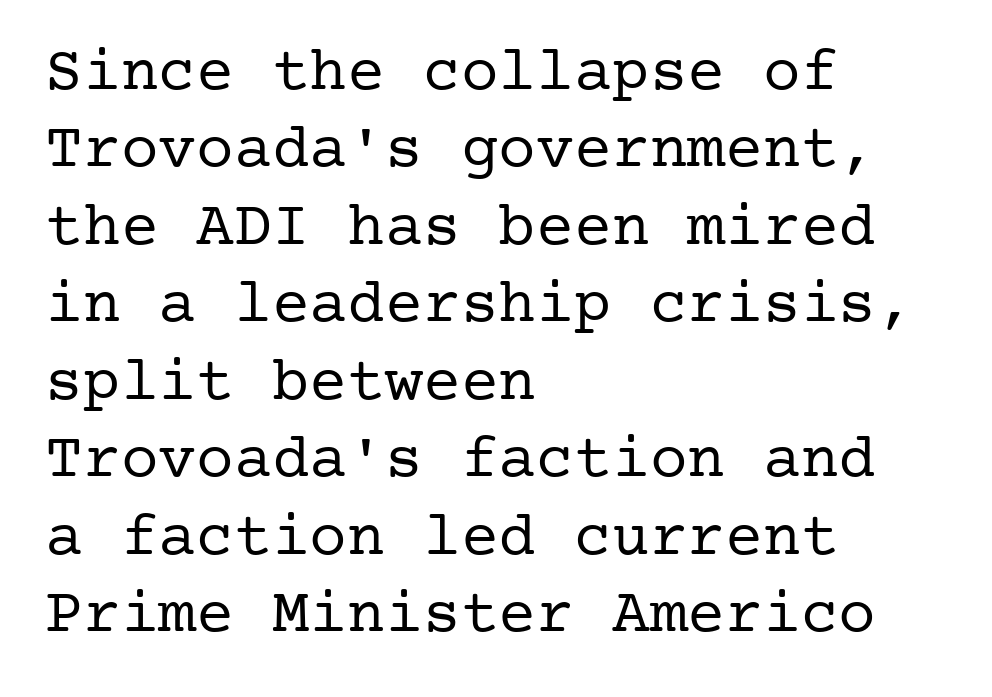
The image shows 63 px regular-weight serif type, upright; set left-aligned, line spacing 1.23x, normal letter spacing, not underlined; low stroke contrast and a medium x-height.
